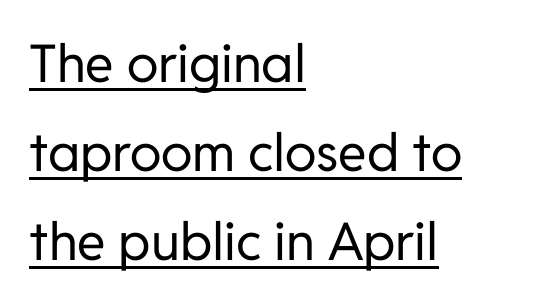
{"serif": "no", "italic": "no", "bold": "no", "weight": "regular", "width": "normal", "stroke_contrast": "low", "x_height": "medium", "monospaced": "no", "underline": "yes", "align": "left", "line_spacing_ratio": 1.71, "letter_spacing": "normal", "letter_spacing_em": 0.0, "glyph_px": 52}
